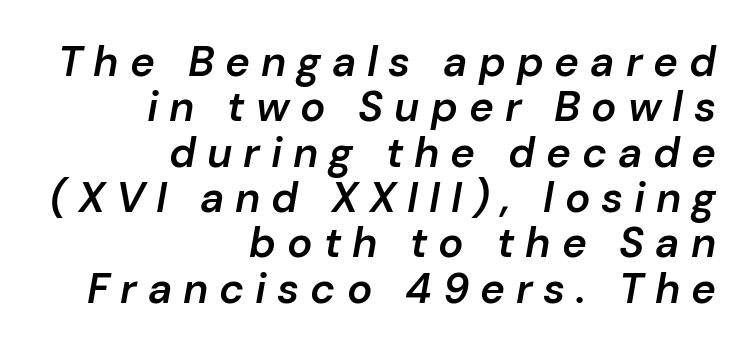
Q: Is the text bold? A: Semi-bold.
Q: Is the text italic (slanted)? A: Yes, it leans right by about 10 degrees.
Q: Is the text underlined? A: No.
Q: How is the paragraph aligned? A: Right-aligned.
Q: Is the spacing between letters normal or unusually wide? A: Unusually wide.
Q: Is the spacing between lines tight, normal or loose? A: Tight.
Q: Width (condensed, normal, or wide)? A: Normal.
Q: Stroke contrast? A: Low.
Q: x-height? A: Medium.
Q: Monospaced? A: No.
